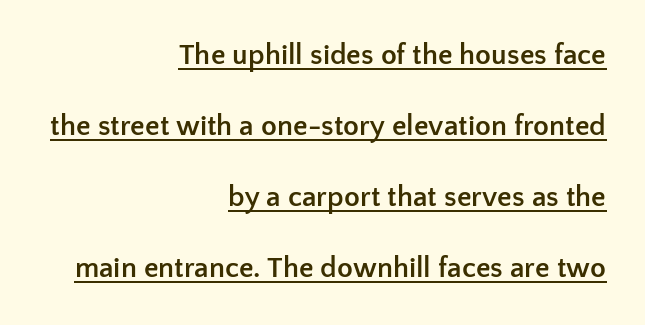
The image shows 29 px semibold sans-serif type, upright; set right-aligned, loose line spacing (2.45x), normal letter spacing, underlined; low stroke contrast and a medium x-height.
